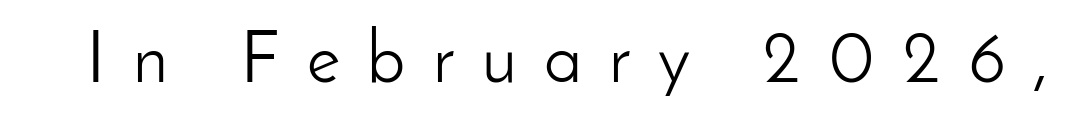
{"serif": "no", "italic": "no", "bold": "no", "weight": "light", "width": "normal", "stroke_contrast": "low", "x_height": "small", "monospaced": "no", "underline": "no", "letter_spacing": "wide", "letter_spacing_em": 0.38, "glyph_px": 72}
